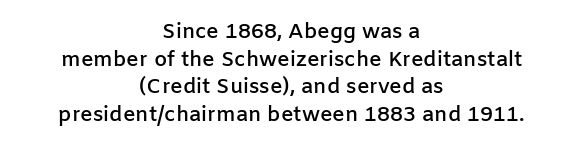
The image shows 21 px text type, upright; set centered, normal line spacing (1.32x), normal letter spacing, not underlined.
